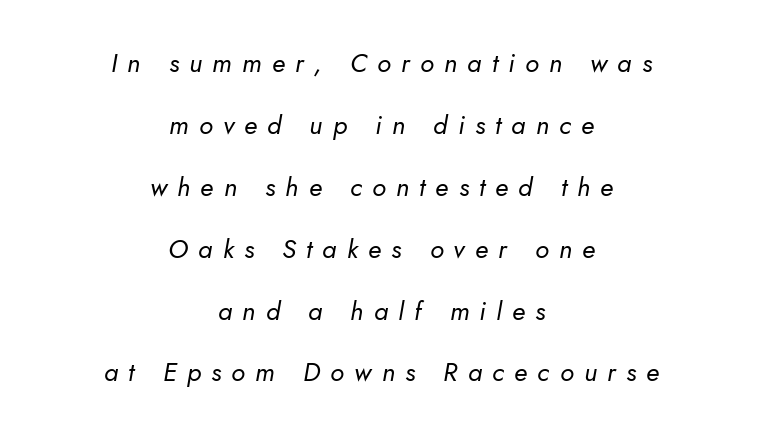
One glance says open: line gaps are wider than usual. The rendering applies a slant to the glyphs. Characters follow at a spacing far wider than the type designer built in. Bold? No — there's no thickening of the strokes. Anything drawn beneath the words? Only blank space. Where is the straight margin? There isn't one; the lines are centered.
